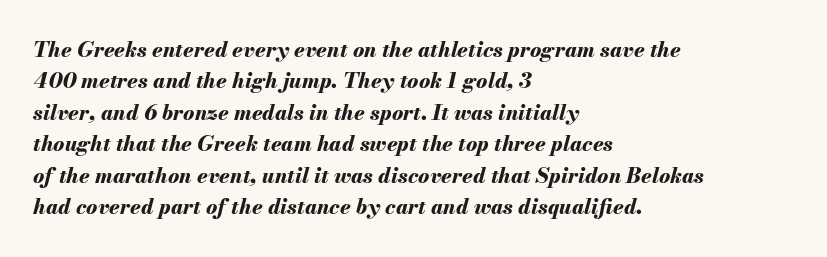
The image shows 21 px bold type, italic (leaning right); set left-aligned, normal line spacing (1.5x), normal letter spacing, not underlined.
